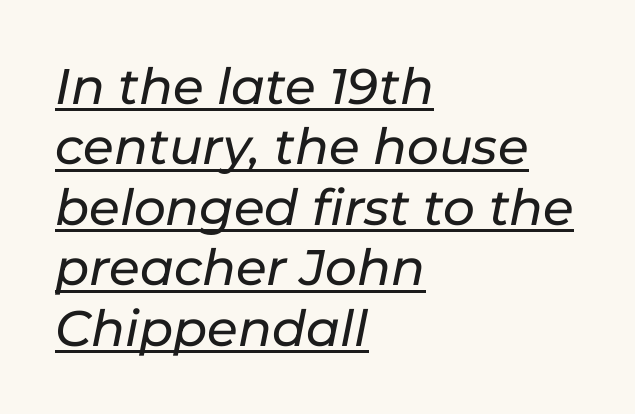
Underline: present. The whole block is typeset with a tilt. Here the designer chose a conventional face with non-uniform glyph widths. In CSS terms this would be text-align: left. What stands out about the letter spacing? Nothing — it is the standard amount.
